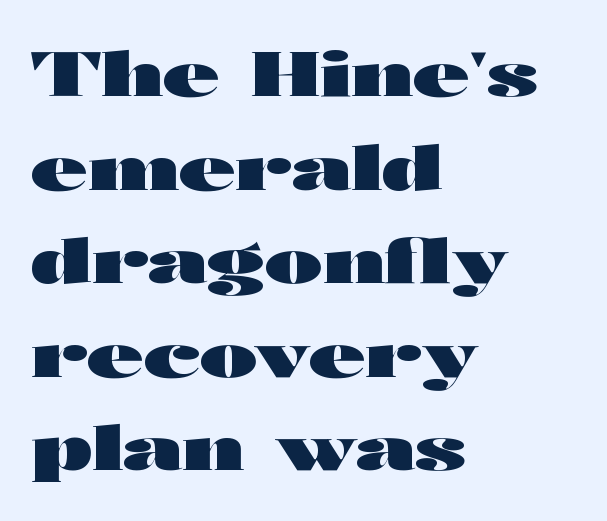
The image shows 62 px heavy, wide type, upright; set left-aligned, normal line spacing (1.51x), normal letter spacing, not underlined; high stroke contrast and a medium x-height.
